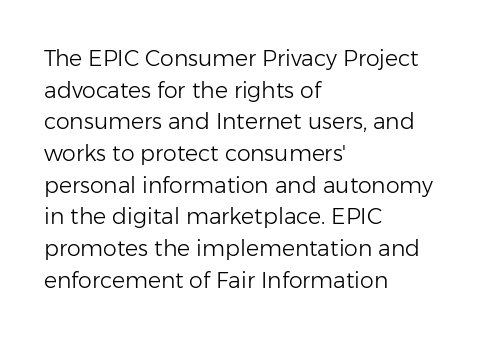
Q: Is the text bold? A: No.
Q: Is the text italic (slanted)? A: No, it is upright.
Q: Is the text underlined? A: No.
Q: How is the paragraph aligned? A: Left-aligned.
Q: Is the spacing between letters normal or unusually wide? A: Normal.
Q: Is the spacing between lines tight, normal or loose? A: Normal.
